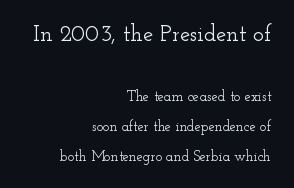
Q: Is the text italic (slanted)? A: No, it is upright.
Q: Is the text underlined? A: No.
Q: How is the paragraph aligned? A: Right-aligned.
Q: Is the spacing between letters normal or unusually wide? A: Normal.
Q: Is the spacing between lines tight, normal or loose? A: Loose.
Q: Which block of text is set in a larger size, the first (top) or the second (bottom)? A: The first (top) one.
